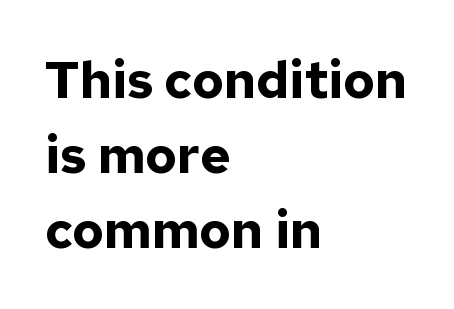
The rendering uses natural spacing where letterforms have individual widths. Are there feet on the stems? There aren't — it's a sans. Only glyphs here, with clear space below each row. Regarding leading, the lines here are spaced in the standard way. A roman cut, with each character standing at attention.
